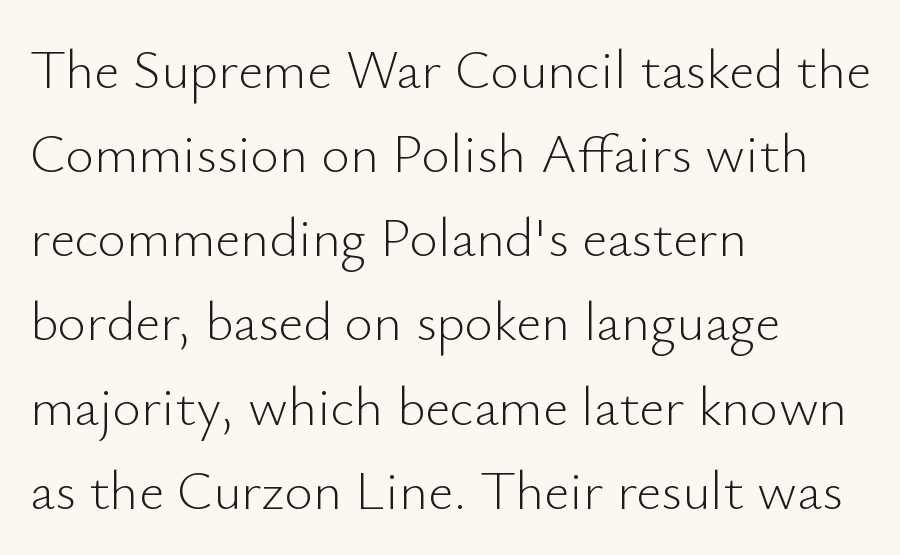
Q: Is the text bold? A: No.
Q: Is the text italic (slanted)? A: No, it is upright.
Q: Is the typeface a serif or a sans-serif typeface? A: Sans-serif.
Q: Is the text underlined? A: No.
Q: How is the paragraph aligned? A: Left-aligned.
Q: Is the spacing between letters normal or unusually wide? A: Normal.
Q: Is the spacing between lines tight, normal or loose? A: Normal.
Q: Width (condensed, normal, or wide)? A: Normal.
Q: Stroke contrast? A: Low.
Q: x-height? A: Small.
Q: Monospaced? A: No.
